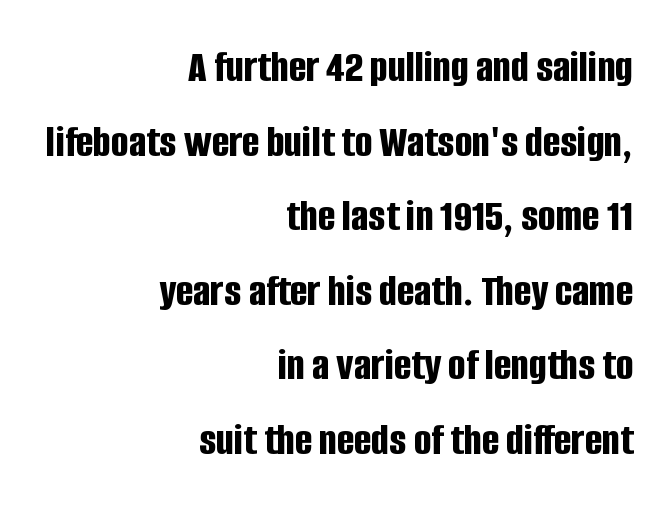
{"serif": "no", "italic": "no", "bold": "yes", "weight": "bold", "width": "condensed", "stroke_contrast": "low", "x_height": "large", "monospaced": "no", "underline": "no", "align": "right", "line_spacing": "normal", "line_spacing_ratio": 1.62, "letter_spacing": "normal", "letter_spacing_em": 0.0, "glyph_px": 46}
